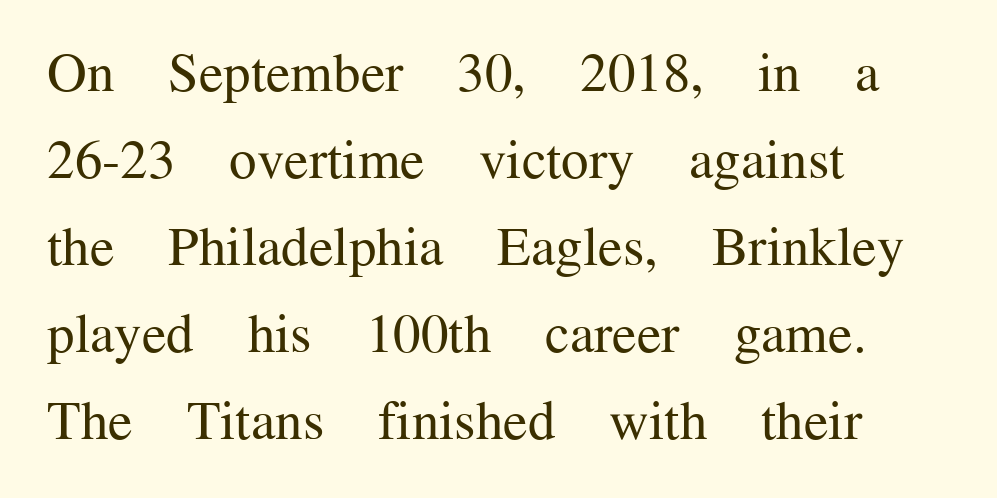
Q: Is the text bold? A: No.
Q: Is the text italic (slanted)? A: No, it is upright.
Q: Is the typeface a serif or a sans-serif typeface? A: Serif.
Q: Is the text underlined? A: No.
Q: How is the paragraph aligned? A: Left-aligned.
Q: Is the spacing between letters normal or unusually wide? A: Normal.
Q: Is the spacing between lines tight, normal or loose? A: Normal.
Q: Width (condensed, normal, or wide)? A: Normal.
Q: Stroke contrast? A: Medium.
Q: x-height? A: Medium.
Q: Monospaced? A: No.
